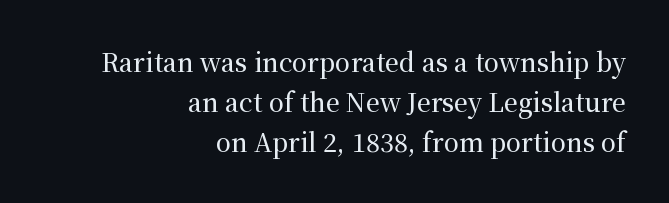
The image shows 25 px text type, upright; set right-aligned, normal line spacing (1.6x), normal letter spacing, not underlined.
